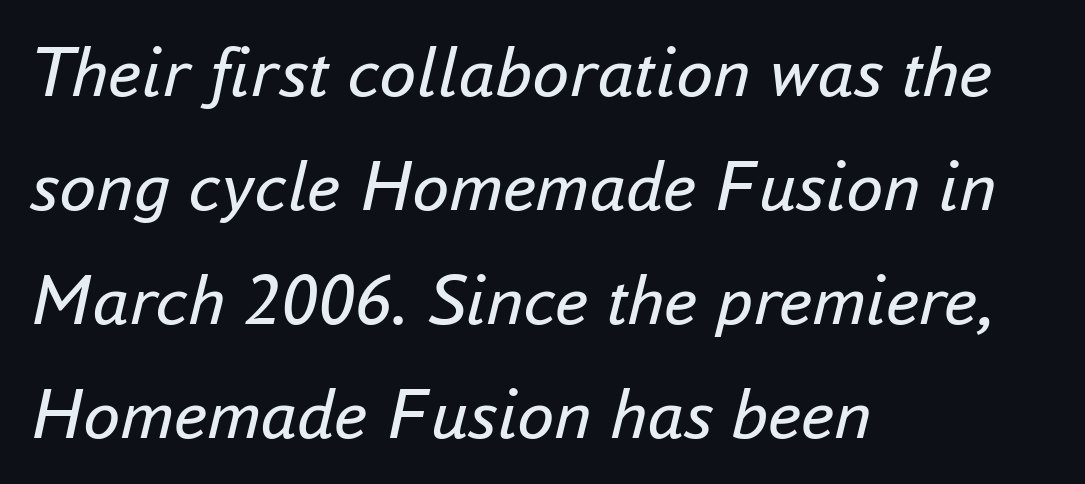
The image shows 74 px regular-weight type, italic (leaning right); set left-aligned, normal line spacing (1.54x), normal letter spacing, not underlined; low stroke contrast and a small x-height.
